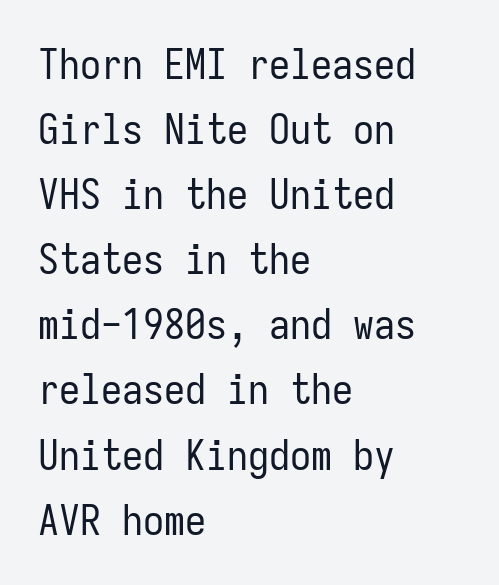
Does the copy run flush right? No — it runs flush left. Ascenders rise straight up at ninety degrees. The block of text has a typical density, with ordinary space between rows. Here the designer chose a console-style face with uniform glyph widths. This reads as an unemphasized weight, regular at the heaviest. The letters sit at their default tracking, neither squeezed nor spread.
